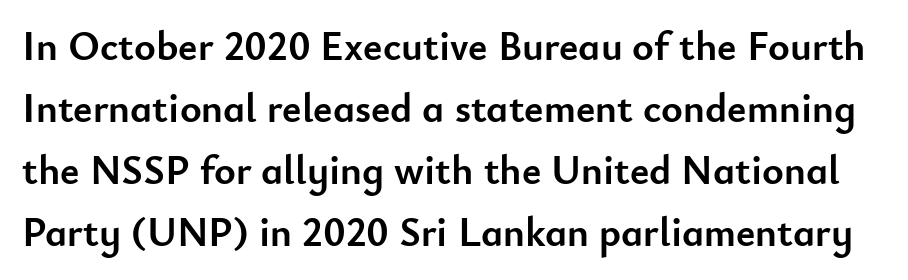
Q: Is the text bold? A: Yes.
Q: Is the text italic (slanted)? A: No, it is upright.
Q: Is the typeface a serif or a sans-serif typeface? A: Sans-serif.
Q: Is the text underlined? A: No.
Q: Is the spacing between letters normal or unusually wide? A: Normal.
Q: Is the spacing between lines tight, normal or loose? A: Normal.
Q: Width (condensed, normal, or wide)? A: Normal.
Q: Stroke contrast? A: Low.
Q: x-height? A: Small.
Q: Monospaced? A: No.
